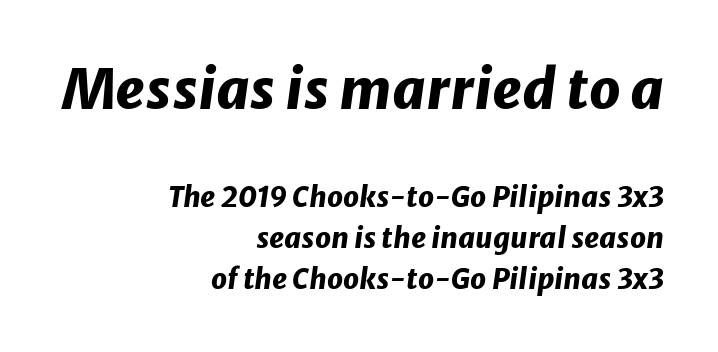
The image shows 55 px heavy type, italic (leaning right); set right-aligned, normal line spacing (1.47x), normal letter spacing, not underlined; the first (top) block is 1.96x larger; low stroke contrast and a medium x-height.
